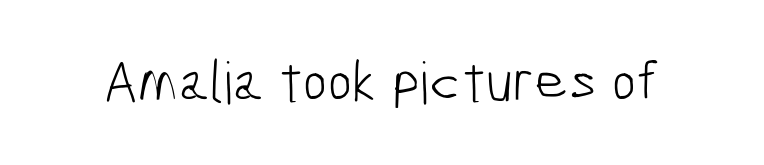
{"serif": "no", "bold": "no", "weight": "light", "width": "condensed", "stroke_contrast": "low", "x_height": "medium", "monospaced": "no", "underline": "no", "letter_spacing": "normal", "letter_spacing_em": 0.0, "glyph_px": 58}
